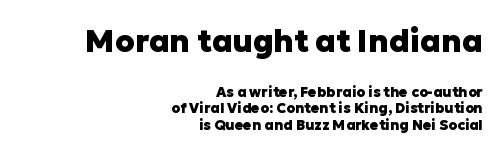
The letters advance in unequal steps, a hallmark of proportional type. Does the copy run flush right? Yes — the right margin is perfectly even. Look at the bottom of the vertical strokes: they stop flat, with no serifs. Notice how the stems are strictly vertical — no italics here. You could call the tracking neutral — neither tight nor loose.
